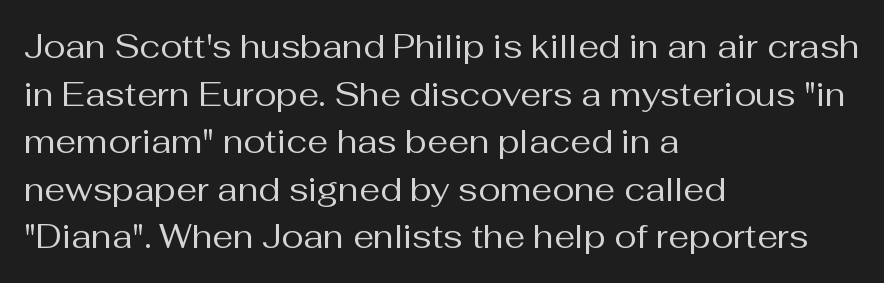
{"serif": "no", "italic": "no", "bold": "no", "weight": "regular", "width": "normal", "stroke_contrast": "medium", "x_height": "medium", "monospaced": "no", "underline": "no", "align": "left", "line_spacing": "normal", "line_spacing_ratio": 1.44, "letter_spacing": "normal", "letter_spacing_em": 0.0, "glyph_px": 33}
